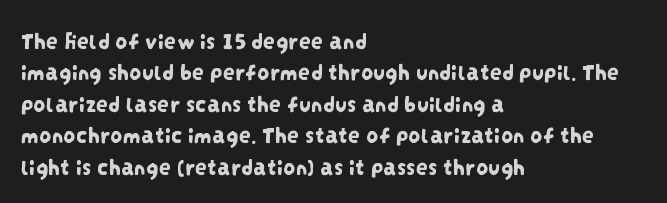
The image shows 24 px text type; set left-aligned, normal line spacing (1.31x), normal letter spacing, not underlined.
